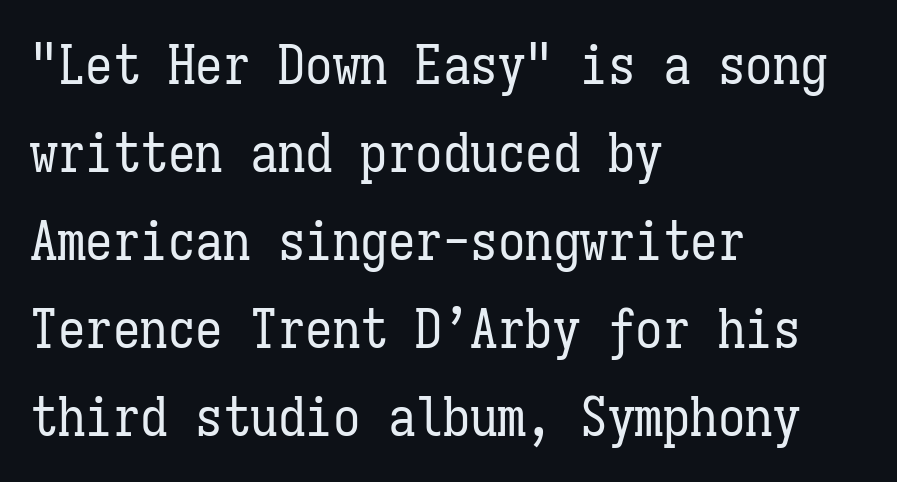
The image shows 55 px regular-weight, condensed type, upright, monospaced; set left-aligned, normal line spacing (1.6x), normal letter spacing, not underlined; low stroke contrast and a medium x-height.
